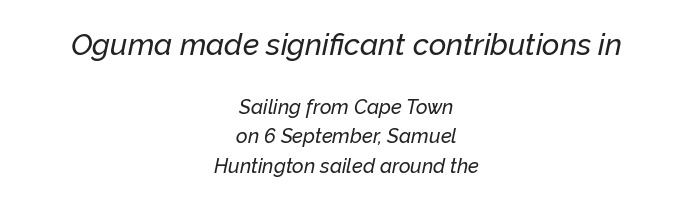
{"italic": "yes", "lean": "right", "slant_degrees": 12, "width": "normal", "stroke_contrast": "low", "x_height": "medium", "monospaced": "no", "underline": "no", "align": "center", "line_spacing": "normal", "line_spacing_ratio": 1.49, "letter_spacing": "normal", "letter_spacing_em": 0.0, "larger_block": "first", "size_ratio": 1.5, "glyph_px": 30}
